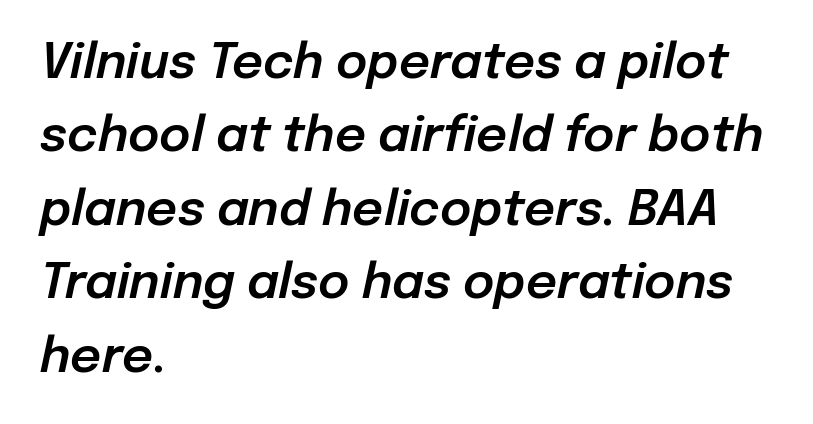
{"italic": "yes", "lean": "right", "slant_degrees": 12, "width": "normal", "stroke_contrast": "low", "x_height": "medium", "monospaced": "no", "underline": "no", "align": "left", "line_spacing": "normal", "line_spacing_ratio": 1.53, "letter_spacing": "normal", "letter_spacing_em": 0.0, "glyph_px": 48}
